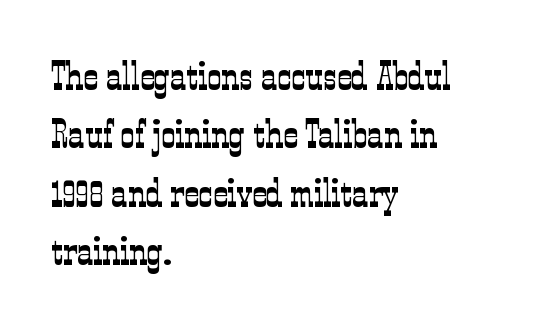
{"serif": "yes", "italic": "no", "bold": "no", "weight": "light", "width": "condensed", "stroke_contrast": "low", "x_height": "medium", "monospaced": "no", "underline": "no", "align": "left", "line_spacing": "normal", "line_spacing_ratio": 1.46, "letter_spacing": "normal", "letter_spacing_em": 0.0, "glyph_px": 40}
